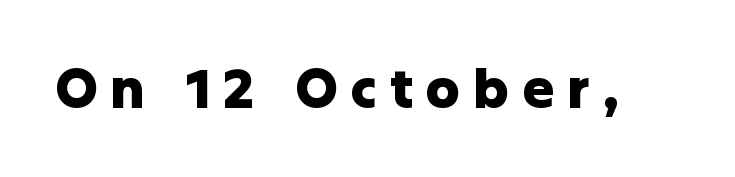
{"serif": "no", "italic": "no", "bold": "yes", "weight": "heavy", "width": "normal", "stroke_contrast": "low", "x_height": "medium", "monospaced": "no", "underline": "no", "letter_spacing": "wide", "letter_spacing_em": 0.23, "glyph_px": 54}
